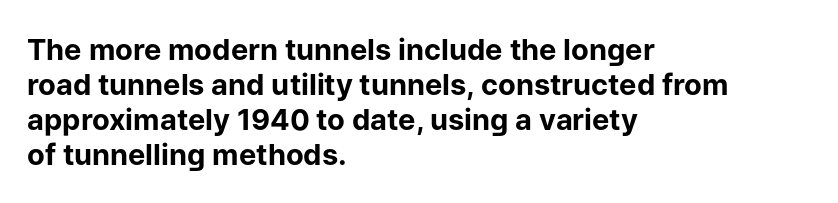
Rule under the text: the space is simply empty. Short and long lines alike share a common starting point at left. The glyphs in this specimen are sans serif. Plenty of ink on the page — the face is bold. The type is set solid horizontally, with unmodified tracking. The rendering uses natural spacing where letterforms have individual widths.
